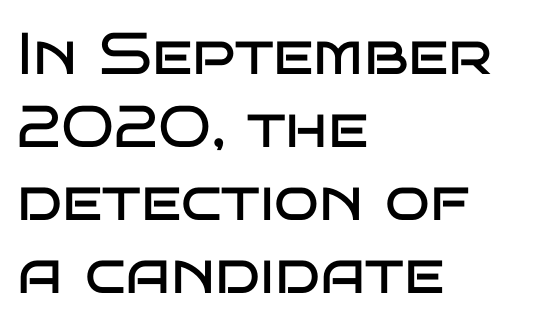
{"serif": "no", "italic": "no", "bold": "no", "weight": "regular", "width": "wide", "stroke_contrast": "low", "x_height": "large", "monospaced": "no", "underline": "no", "align": "left", "line_spacing_ratio": 1.24, "letter_spacing": "normal", "letter_spacing_em": 0.0, "glyph_px": 59}
